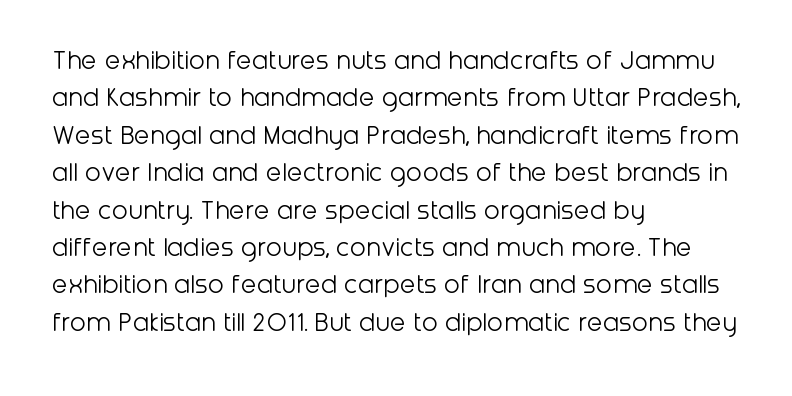
The image shows 29 px light sans-serif type, upright; set left-aligned, normal line spacing (1.29x), normal letter spacing, not underlined; low stroke contrast and a medium x-height.
